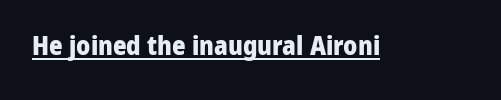
The image shows 26 px bold type, upright; set normal letter spacing, underlined.
